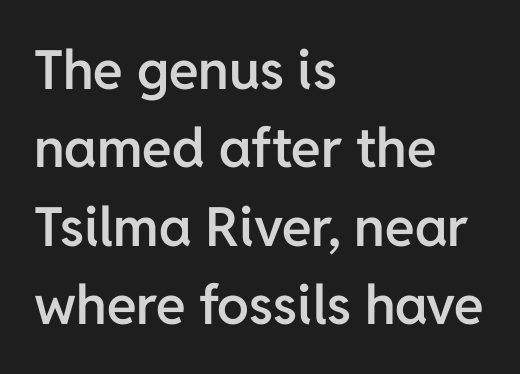
Q: Is the text bold? A: Semi-bold.
Q: Is the text italic (slanted)? A: No, it is upright.
Q: Is the typeface a serif or a sans-serif typeface? A: Sans-serif.
Q: Is the text underlined? A: No.
Q: How is the paragraph aligned? A: Left-aligned.
Q: Is the spacing between letters normal or unusually wide? A: Normal.
Q: Is the spacing between lines tight, normal or loose? A: Normal.
Q: Width (condensed, normal, or wide)? A: Normal.
Q: Stroke contrast? A: Low.
Q: x-height? A: Medium.
Q: Monospaced? A: No.
